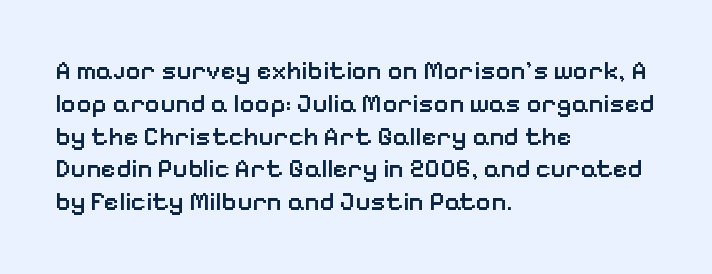
Typesetter's note: demi weight, one step under bold. Casual observation: everything's shoved over to the left. Words float on clear page, feet unadorned. The type sits square on the baseline with zero lean. Evenly set lines give the paragraph a standard silhouette. No extra tracking has been applied to these lines.
